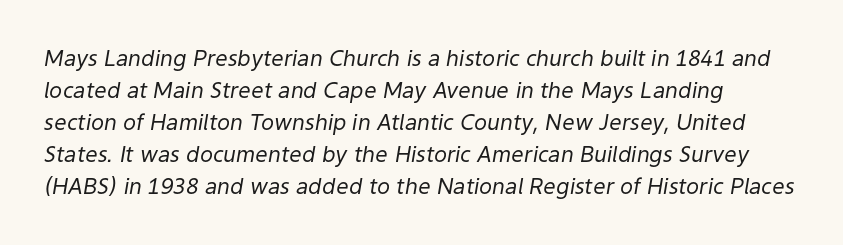
{"italic": "yes", "lean": "right", "slant_degrees": 9, "bold": "no", "underline": "no", "align": "left", "line_spacing": "normal", "line_spacing_ratio": 1.46, "letter_spacing": "normal", "letter_spacing_em": 0.0, "glyph_px": 22}
